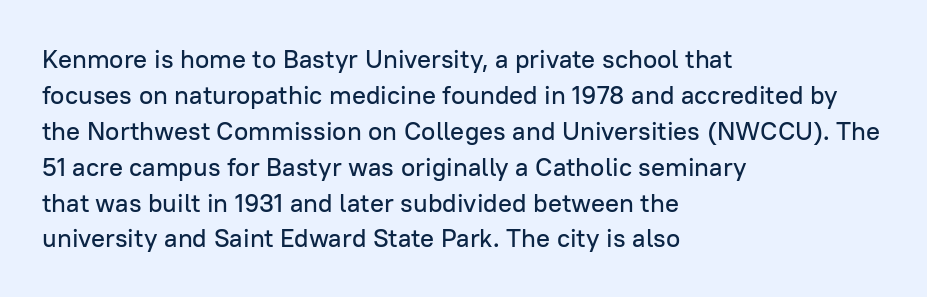
{"italic": "no", "underline": "no", "align": "left", "line_spacing": "normal", "line_spacing_ratio": 1.38, "letter_spacing": "normal", "letter_spacing_em": 0.0, "glyph_px": 26}
